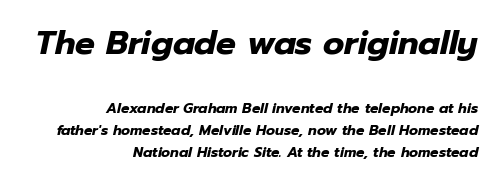
{"italic": "yes", "lean": "right", "slant_degrees": 12, "bold": "yes", "weight": "heavy", "width": "normal", "stroke_contrast": "low", "x_height": "medium", "monospaced": "no", "underline": "no", "align": "right", "line_spacing": "normal", "line_spacing_ratio": 1.58, "letter_spacing": "normal", "letter_spacing_em": 0.0, "larger_block": "first", "size_ratio": 2.36, "glyph_px": 33}
